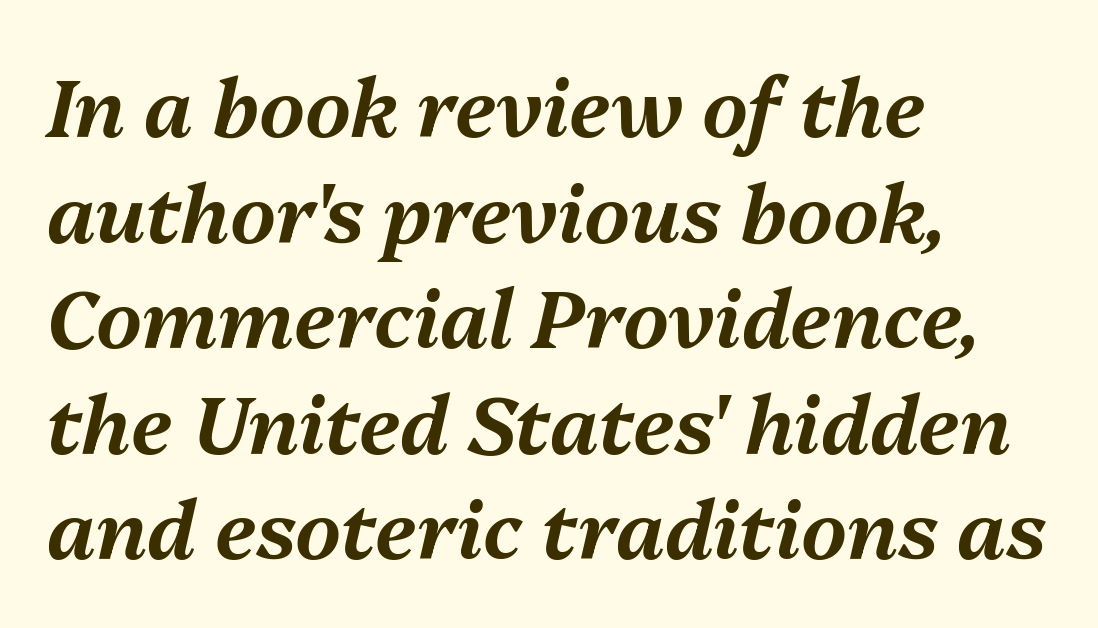
Q: Is the text italic (slanted)? A: Yes, it leans right by about 13 degrees.
Q: Is the text underlined? A: No.
Q: How is the paragraph aligned? A: Left-aligned.
Q: Is the spacing between letters normal or unusually wide? A: Normal.
Q: Is the spacing between lines tight, normal or loose? A: Normal.
Q: Width (condensed, normal, or wide)? A: Normal.
Q: Stroke contrast? A: Medium.
Q: x-height? A: Medium.
Q: Monospaced? A: No.
